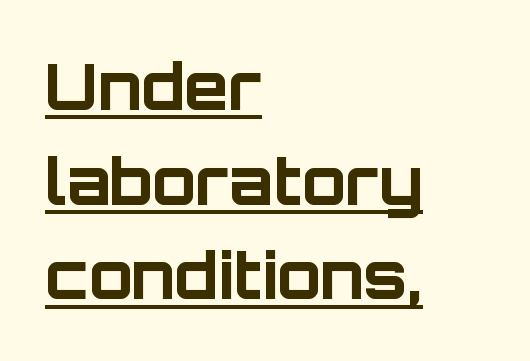
All the whitespace from short lines collects on the right. Reading down the column, the eye jumps a familiar distance to each next line. The font's upright variant was chosen for this text. This is sans-serif lettering, the kind often seen on screens and signage. Think of a printed novel: that variable character pitch is what you see here.
